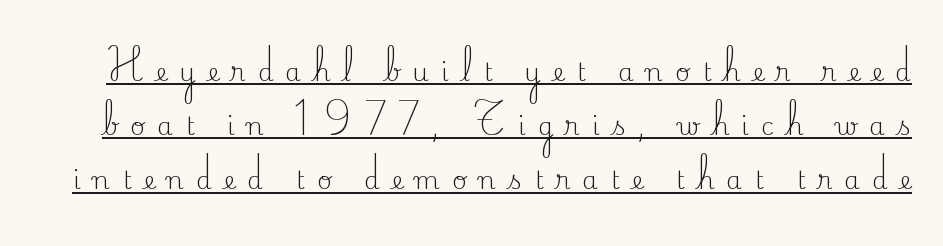
The type sits square on the baseline with zero lean. Compared with undecorated copy, this sample adds a rule below the words. A quiet, ordinary-to-light weight characterises the typeface. Spacing between characters has been opened up far beyond the box default. Vertically, the passage feels expansive, rows floating well apart.
